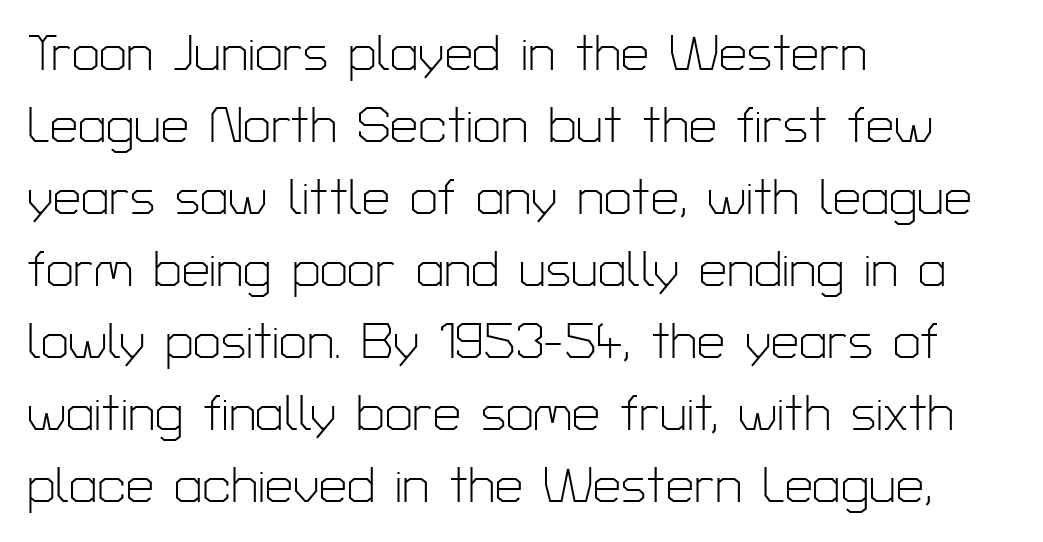
{"serif": "no", "italic": "no", "bold": "no", "weight": "light", "width": "normal", "stroke_contrast": "low", "x_height": "medium", "monospaced": "no", "underline": "no", "align": "left", "line_spacing": "normal", "line_spacing_ratio": 1.44, "letter_spacing": "normal", "letter_spacing_em": 0.0, "glyph_px": 50}
